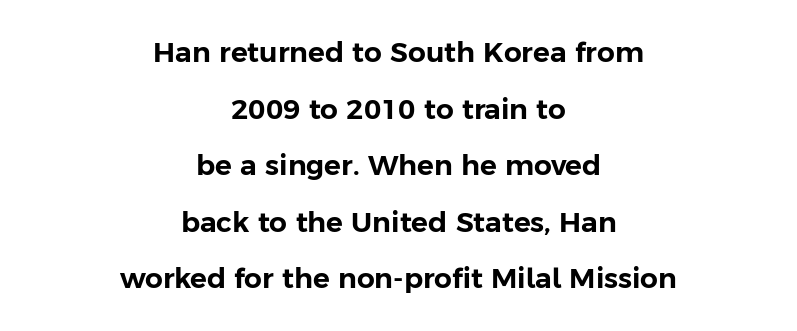
The image shows 28 px sans-serif type, upright; set centered, loose line spacing (2.02x), normal letter spacing, not underlined; low stroke contrast and a medium x-height.
